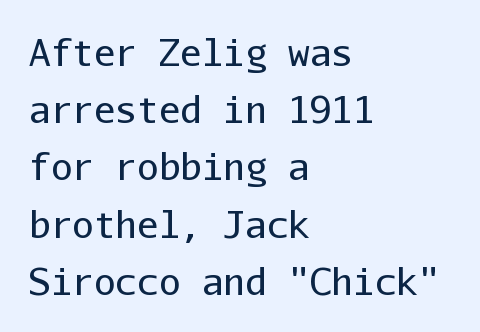
The image shows 36 px regular-weight sans-serif type, upright, monospaced; set left-aligned, normal line spacing (1.59x), normal letter spacing, not underlined; low stroke contrast and a medium x-height.
